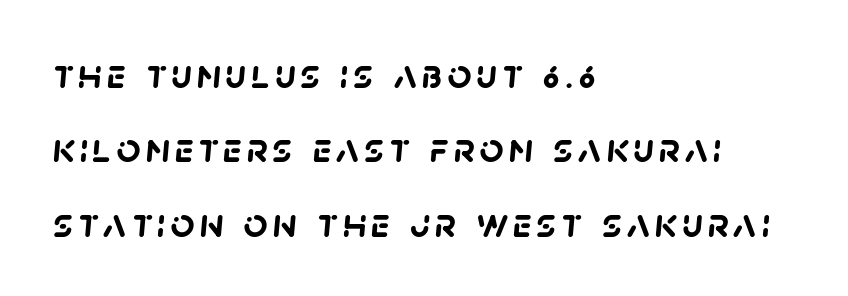
The image shows 42 px semibold sans-serif type; set left-aligned, line spacing 1.77x, not underlined; low stroke contrast and a large x-height.
